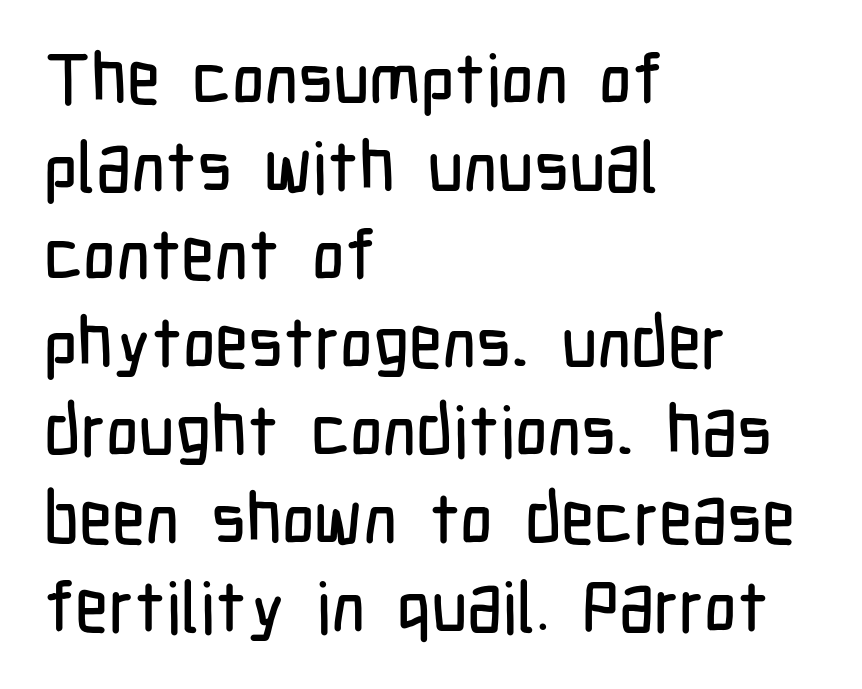
This sample uses plain, unmodified letter spacing. Stroke terminals: plain, sans-serif. Descender tails drop into unmarked territory. A typesetter would call this proportional, since set widths differ per character.
